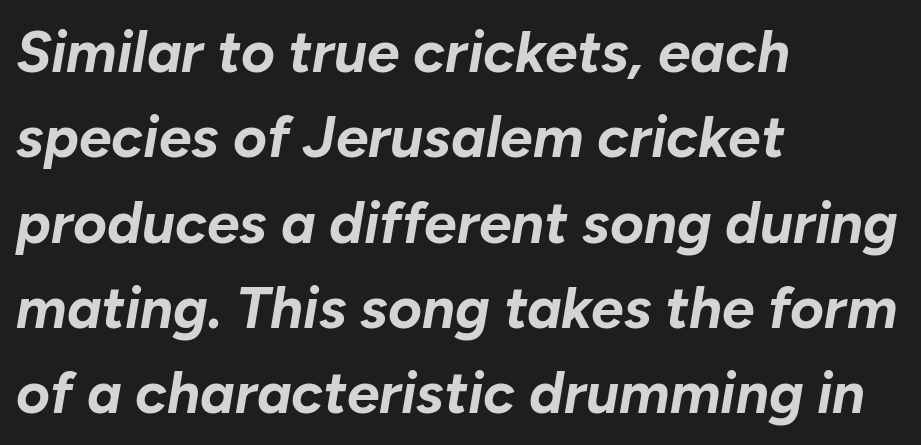
A student would call this left alignment; a typographer would say flush left, rag right. Underlining? Definitely not there. A typesetter would call this leading conventional body-copy spacing. Here the designer chose a conventional face with non-uniform glyph widths. Look at the stroke-to-counter ratio: heavy, a bold. How are the letters spaced? Ordinarily, with no added tracking.
